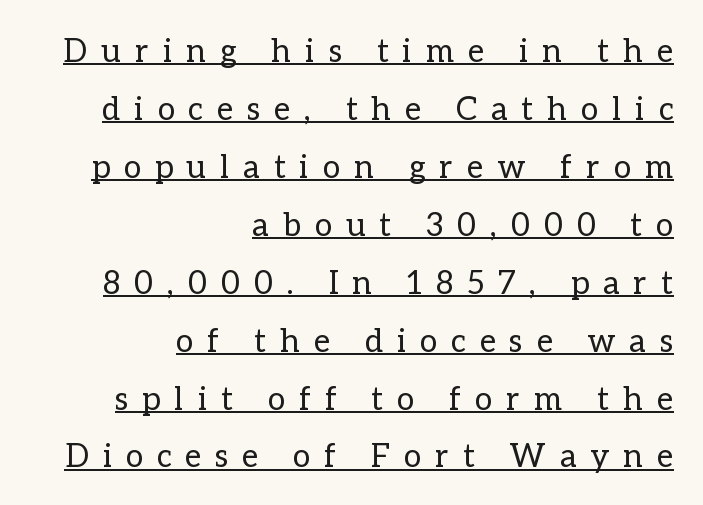
The image shows 32 px regular-weight type, upright; set right-aligned, line spacing 1.81x, unusually wide letter spacing (+0.44 em), underlined; low stroke contrast and a medium x-height.
